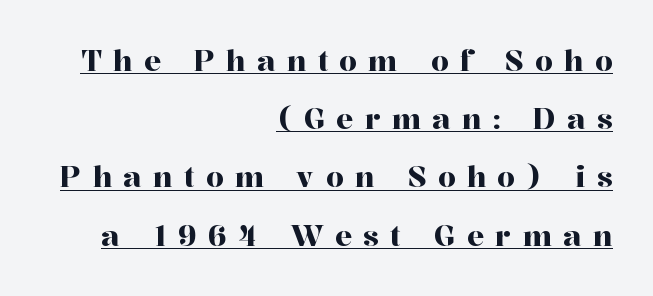
{"serif": "yes", "italic": "no", "width": "normal", "stroke_contrast": "high", "x_height": "medium", "monospaced": "no", "underline": "yes", "align": "right", "line_spacing": "loose", "line_spacing_ratio": 2.08, "letter_spacing": "wide", "letter_spacing_em": 0.41, "glyph_px": 28}
